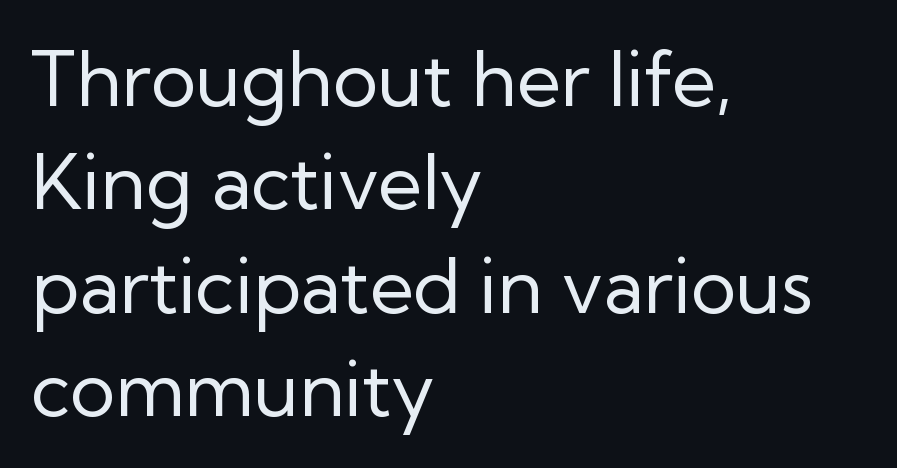
Interline gaps are of average width in this sample. The rendering anchors every line to the left-hand side. Proportional: the letters do not fall into vertical columns. This rendering leaves character spacing at its baseline value. Any mark beneath the type? The region is blank. Stem width sits at or under what a default text font uses.
